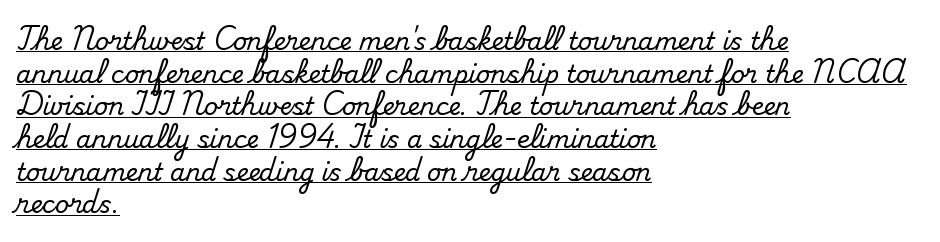
Q: Is the text italic (slanted)? A: Yes.
Q: Is the text underlined? A: Yes.
Q: How is the paragraph aligned? A: Left-aligned.
Q: Is the spacing between letters normal or unusually wide? A: Normal.
Q: Is the spacing between lines tight, normal or loose? A: Normal.
